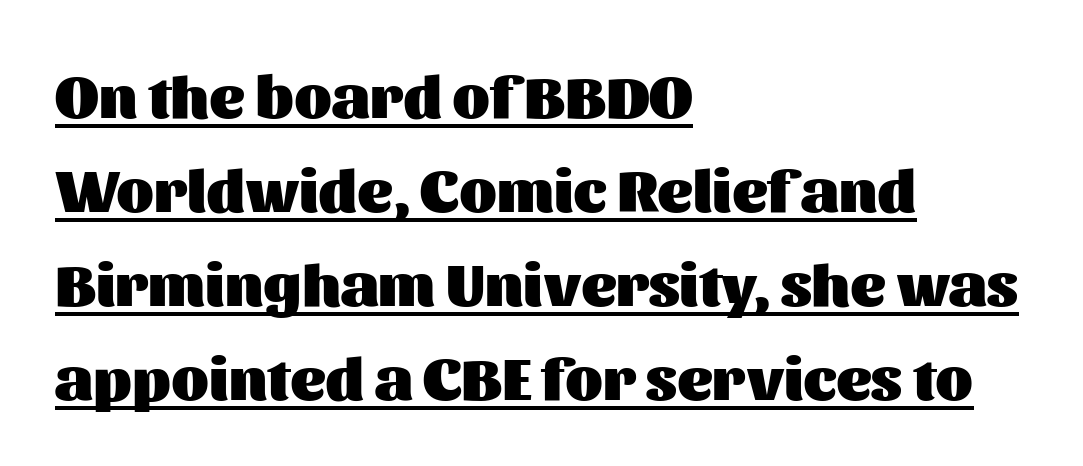
The image shows 61 px heavy sans-serif type, upright; set left-aligned, normal line spacing (1.54x), normal letter spacing, underlined; medium stroke contrast and a medium x-height.
